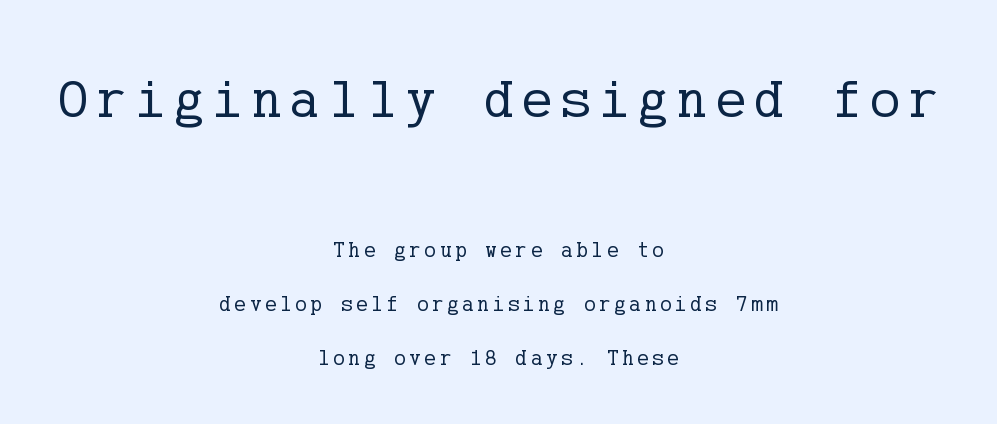
The image shows 56 px regular-weight serif type, upright; set centered, loose line spacing (2.46x), not underlined; the first (top) block is 2.55x larger; low stroke contrast and a medium x-height.
